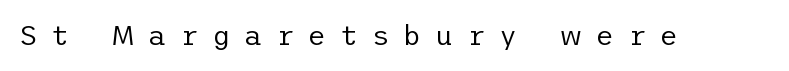
Q: Is the text bold? A: No.
Q: Is the text italic (slanted)? A: No, it is upright.
Q: Is the typeface a serif or a sans-serif typeface? A: Sans-serif.
Q: Is the text underlined? A: No.
Q: Is the spacing between letters normal or unusually wide? A: Unusually wide.
Q: Width (condensed, normal, or wide)? A: Normal.
Q: Stroke contrast? A: Low.
Q: x-height? A: Medium.
